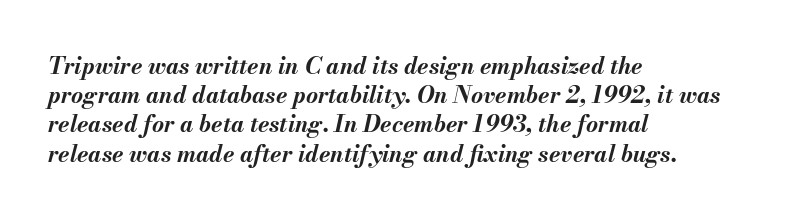
The image shows 23 px bold type, italic (leaning right); set left-aligned, normal line spacing (1.27x), normal letter spacing, not underlined.
